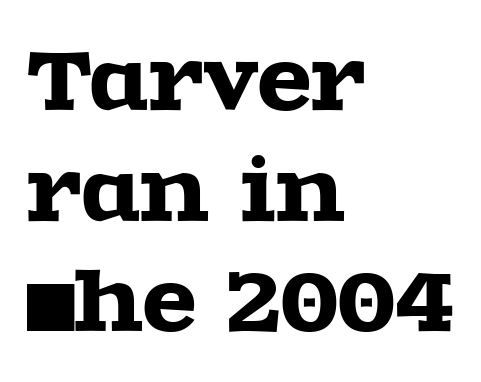
The image shows 79 px wide serif type, upright; set left-aligned, normal line spacing (1.4x), normal letter spacing, not underlined; a large x-height.
